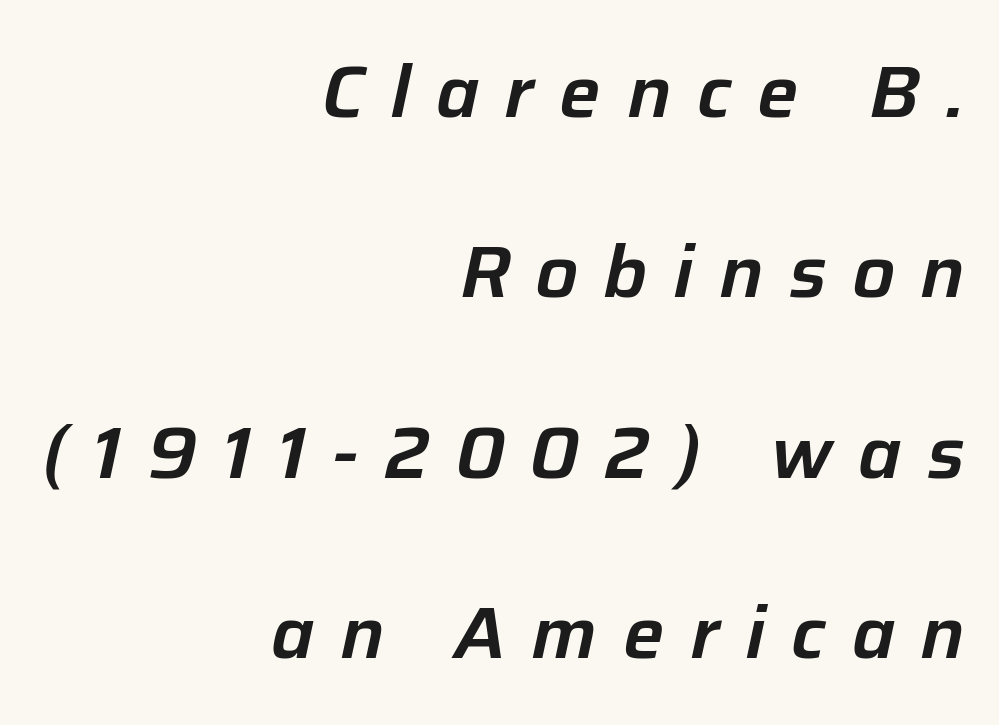
Q: Is the text italic (slanted)? A: Yes, it leans right by about 12 degrees.
Q: Is the text underlined? A: No.
Q: How is the paragraph aligned? A: Right-aligned.
Q: Is the spacing between letters normal or unusually wide? A: Unusually wide.
Q: Is the spacing between lines tight, normal or loose? A: Loose.
Q: Width (condensed, normal, or wide)? A: Normal.
Q: Stroke contrast? A: Low.
Q: x-height? A: Medium.
Q: Monospaced? A: No.
